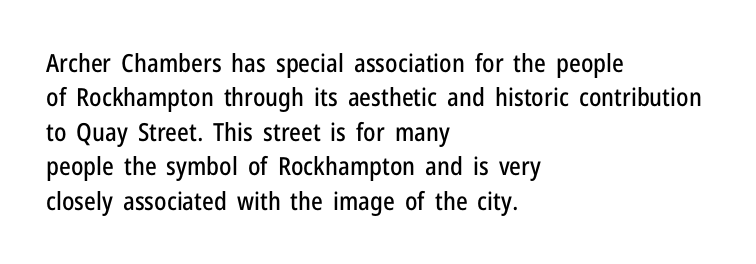
The image shows 25 px text type, upright; set left-aligned, normal line spacing (1.38x), normal letter spacing, not underlined.
